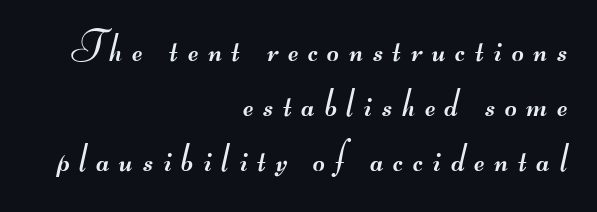
Rule under the text: the space is simply empty. Line ends are locked; line starts wander. Do the characters align in a grid? No, the font is proportional. Summary of weight: not heavy and not bold. The rendering shows plain stroke endings on the letterforms — a sans-serif design.
